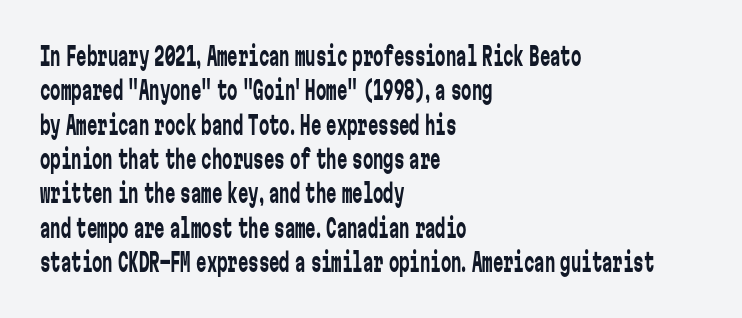
The image shows 26 px text type, upright; set left-aligned, normal line spacing (1.32x), normal letter spacing, not underlined.
